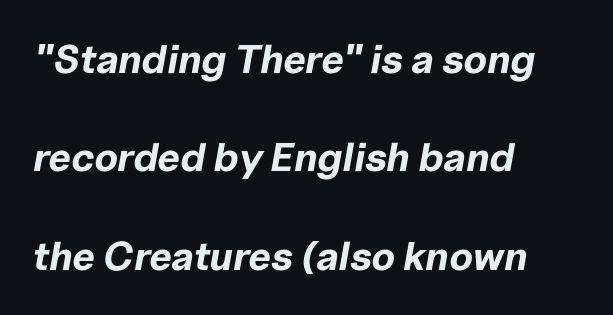
Q: Is the text bold? A: Yes.
Q: Is the text italic (slanted)? A: Yes, it leans right by about 10 degrees.
Q: Is the text underlined? A: No.
Q: How is the paragraph aligned? A: Left-aligned.
Q: Is the spacing between letters normal or unusually wide? A: Normal.
Q: Is the spacing between lines tight, normal or loose? A: Loose.
Q: Width (condensed, normal, or wide)? A: Normal.
Q: Stroke contrast? A: Low.
Q: x-height? A: Medium.
Q: Monospaced? A: No.
